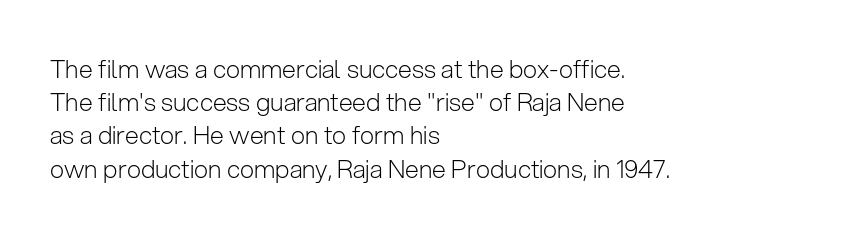
{"italic": "no", "bold": "no", "underline": "no", "align": "left", "line_spacing": "normal", "line_spacing_ratio": 1.33, "letter_spacing": "normal", "letter_spacing_em": 0.0, "glyph_px": 25}
